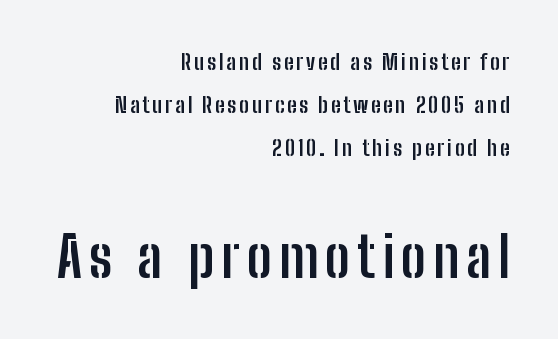
The image shows 56 px semibold, condensed sans-serif type, upright; set right-aligned, loose line spacing (1.96x), not underlined; the second (bottom) block is 2.55x larger; low stroke contrast and a medium x-height.
